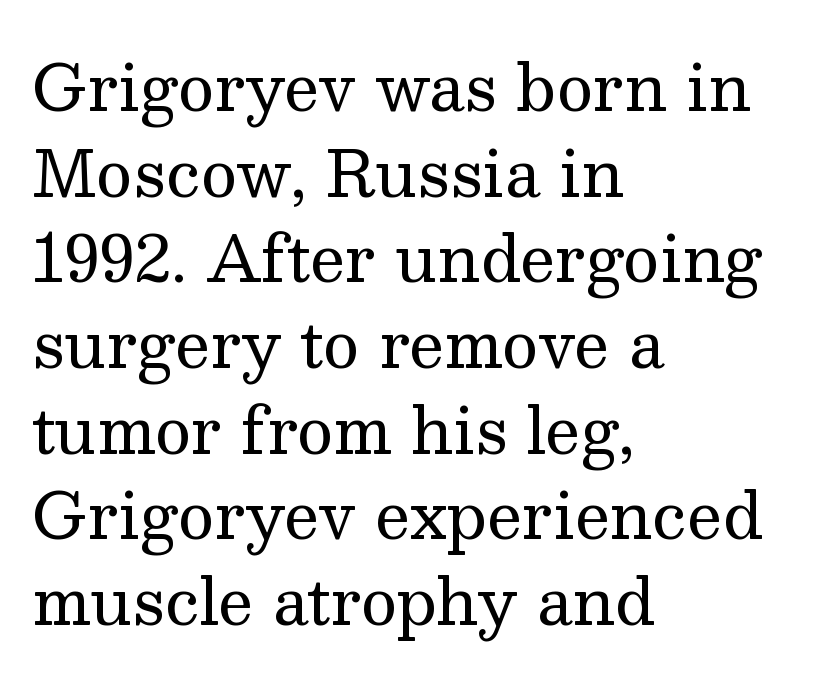
{"serif": "yes", "italic": "no", "bold": "no", "weight": "regular", "width": "normal", "stroke_contrast": "medium", "x_height": "medium", "monospaced": "no", "underline": "no", "align": "left", "line_spacing": "normal", "line_spacing_ratio": 1.36, "letter_spacing": "normal", "letter_spacing_em": 0.0, "glyph_px": 63}
